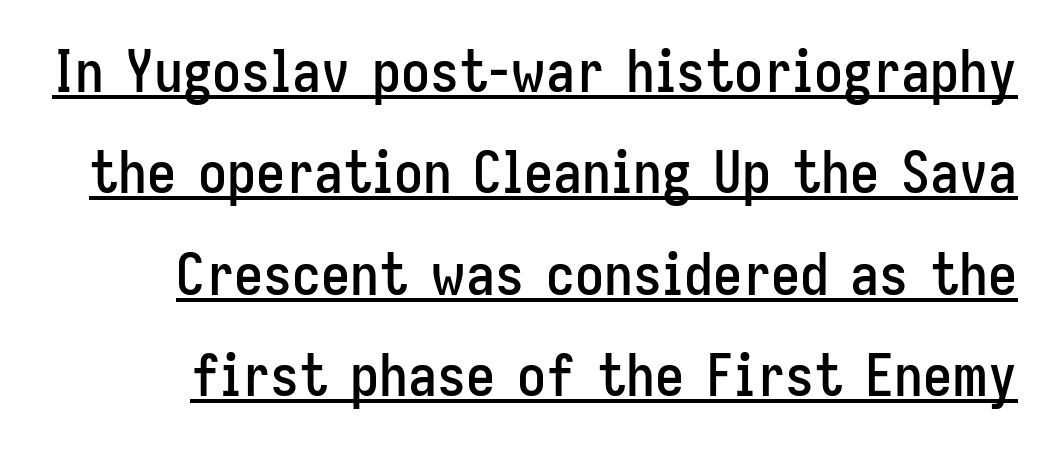
{"serif": "no", "italic": "no", "width": "condensed", "stroke_contrast": "low", "x_height": "medium", "monospaced": "no", "underline": "yes", "line_spacing_ratio": 1.75, "letter_spacing": "normal", "letter_spacing_em": 0.0, "glyph_px": 58}
